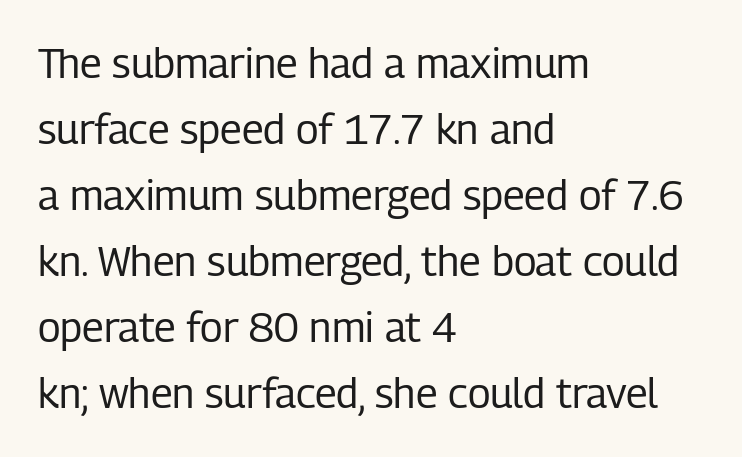
The image shows 41 px regular-weight, condensed sans-serif type, upright; set left-aligned, normal line spacing (1.61x), normal letter spacing, not underlined; low stroke contrast and a medium x-height.
